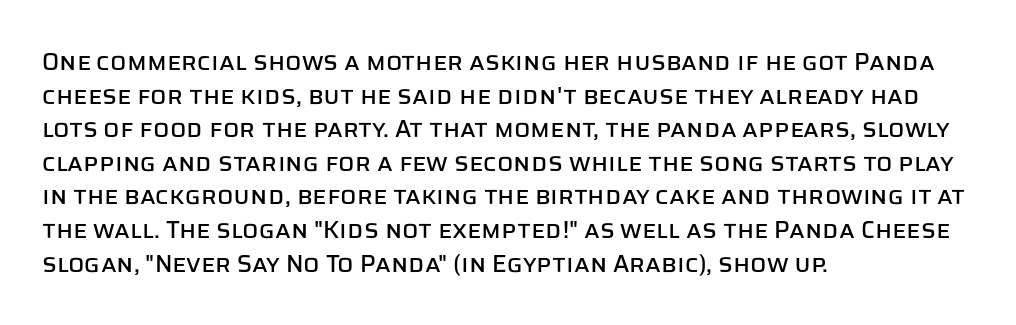
Leading matches the norm, producing a regular column. Every stem runs plumb, perpendicular to the baseline. Underline: absent. In CSS terms this would be text-align: left. Here the glyphs are tracked normally, forming tight word shapes.
